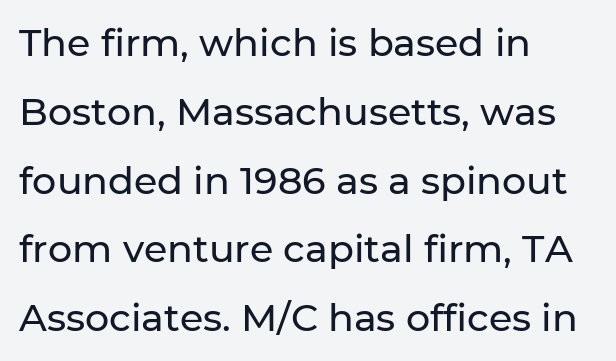
{"serif": "no", "italic": "no", "width": "normal", "stroke_contrast": "low", "x_height": "medium", "monospaced": "no", "underline": "no", "align": "left", "line_spacing_ratio": 1.81, "letter_spacing": "normal", "letter_spacing_em": 0.0, "glyph_px": 38}
